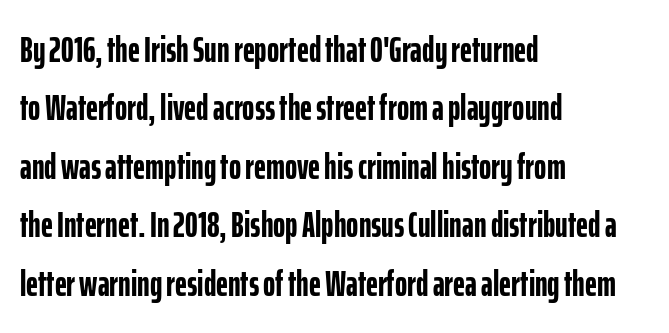
Q: Is the text bold? A: Yes.
Q: Is the text italic (slanted)? A: No, it is upright.
Q: Is the typeface a serif or a sans-serif typeface? A: Sans-serif.
Q: Is the text underlined? A: No.
Q: How is the paragraph aligned? A: Left-aligned.
Q: Is the spacing between letters normal or unusually wide? A: Normal.
Q: Is the spacing between lines tight, normal or loose? A: Normal.
Q: Width (condensed, normal, or wide)? A: Condensed.
Q: Stroke contrast? A: Low.
Q: x-height? A: Medium.
Q: Monospaced? A: No.
